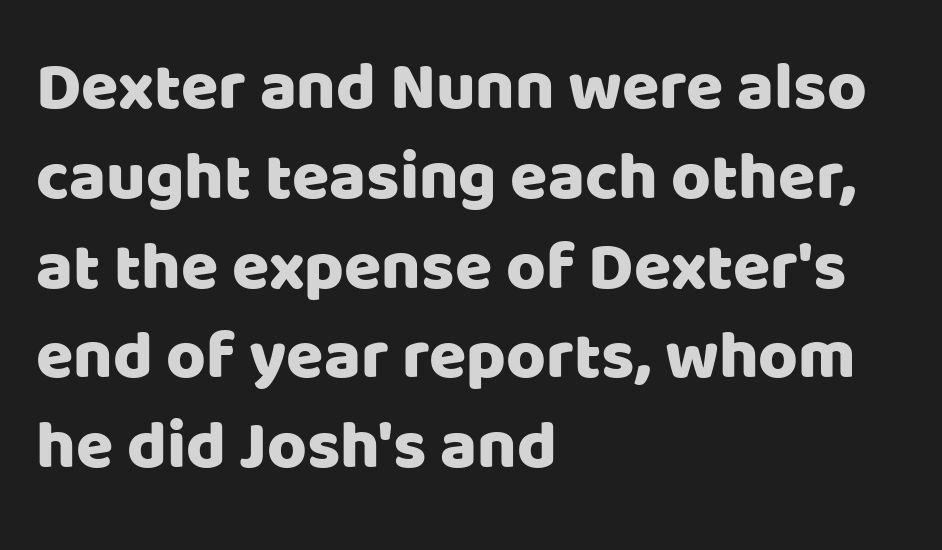
Caption: standard tracking, unaltered. Clear beneath every line of the passage. The setting favours the left margin, as ordinary paragraphs usually do. Interline gaps are of average width in this sample.
